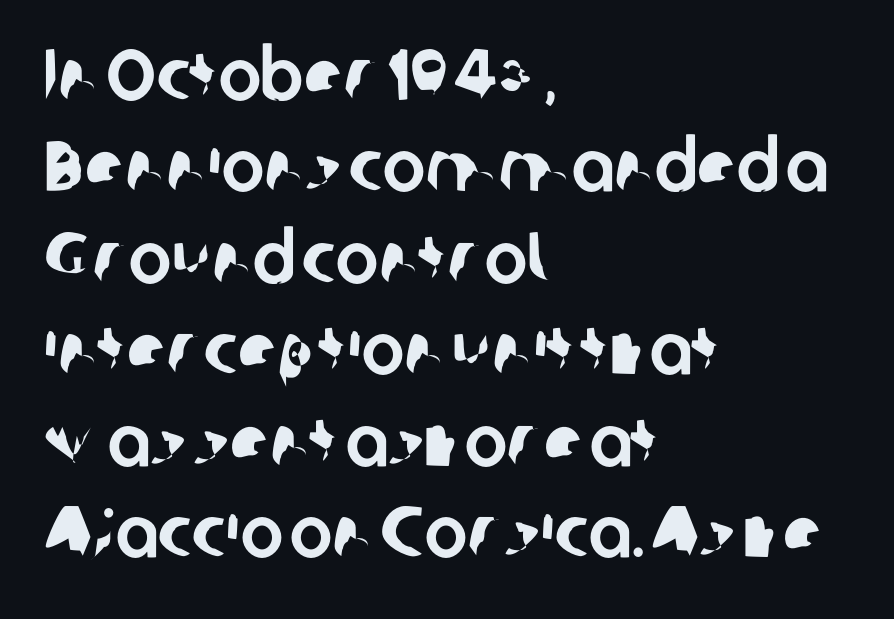
Q: Is the typeface a serif or a sans-serif typeface? A: Sans-serif.
Q: Is the text underlined? A: No.
Q: How is the paragraph aligned? A: Left-aligned.
Q: Is the spacing between letters normal or unusually wide? A: Normal.
Q: Is the spacing between lines tight, normal or loose? A: Normal.
Q: Width (condensed, normal, or wide)? A: Normal.
Q: Stroke contrast? A: Low.
Q: x-height? A: Medium.
Q: Monospaced? A: No.
